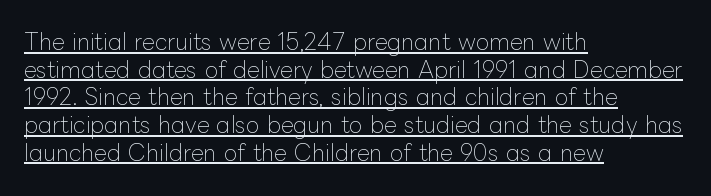
Q: Is the text bold? A: No.
Q: Is the text italic (slanted)? A: No, it is upright.
Q: Is the text underlined? A: Yes.
Q: How is the paragraph aligned? A: Left-aligned.
Q: Is the spacing between letters normal or unusually wide? A: Normal.
Q: Is the spacing between lines tight, normal or loose? A: Normal.
